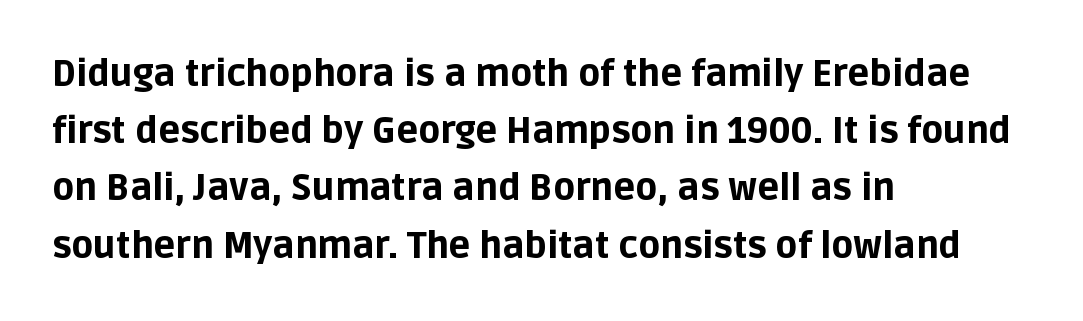
The image shows 36 px bold sans-serif type, upright; set left-aligned, normal line spacing (1.59x), normal letter spacing, not underlined; low stroke contrast and a large x-height.
